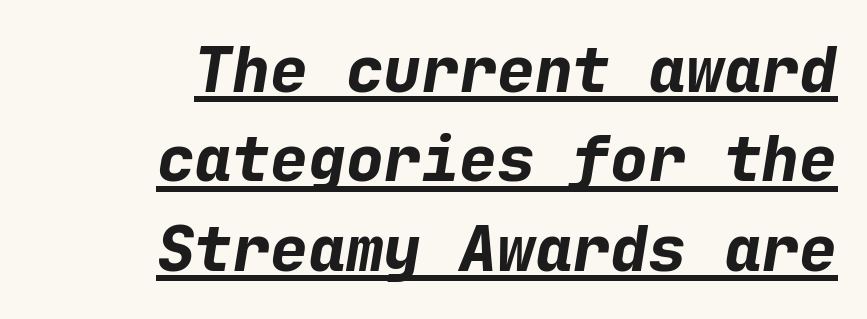
Q: Is the text bold? A: Yes.
Q: Is the text italic (slanted)? A: Yes, it leans right by about 9 degrees.
Q: Is the text underlined? A: Yes.
Q: How is the paragraph aligned? A: Right-aligned.
Q: Is the spacing between letters normal or unusually wide? A: Normal.
Q: Is the spacing between lines tight, normal or loose? A: Normal.
Q: Width (condensed, normal, or wide)? A: Normal.
Q: Stroke contrast? A: Low.
Q: x-height? A: Medium.
Q: Monospaced? A: Yes.
